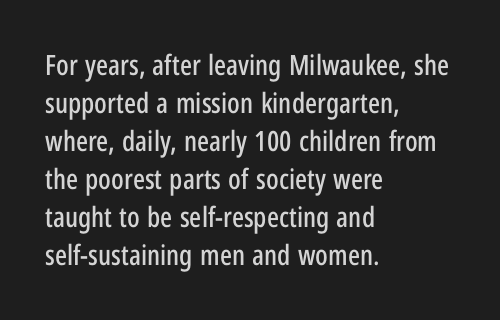
Each letter keeps its own natural width here, so spacing adapts to shape. Decoration check: the copy has no underline. No feet cap the strokes, marking this as sans-serif type. The space between consecutive lines is moderate. Do the letters lean? They stand straight. Alignment: flush left.
